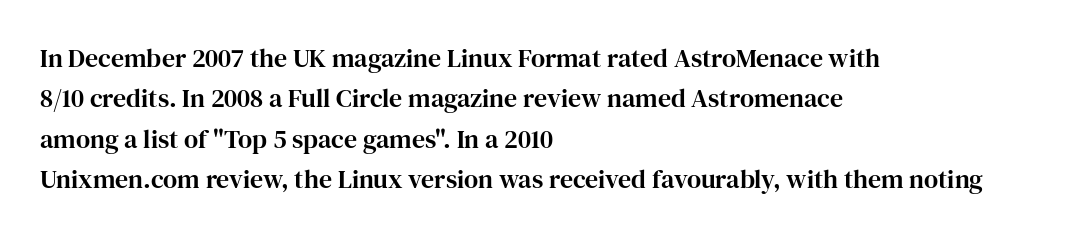
This rendering uses left alignment, leaving the right contour irregular. The vertical gap from one line to the next is medium. The space beneath each line is pristine and unruled. Does extra space separate the letters? No, they use regular spacing. Every character sits straight up, as roman type does.
